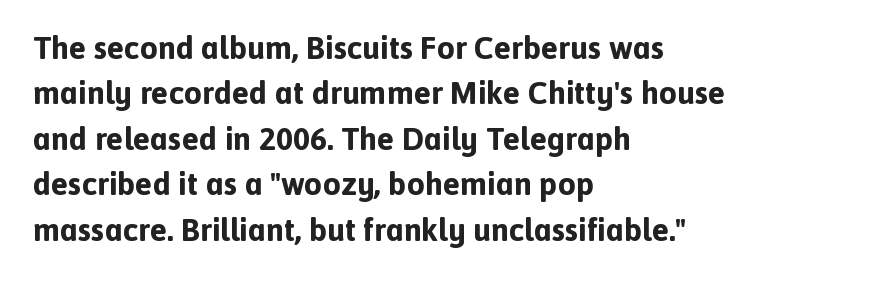
{"serif": "no", "italic": "no", "bold": "yes", "weight": "bold", "width": "normal", "x_height": "medium", "monospaced": "no", "underline": "no", "align": "left", "line_spacing": "normal", "line_spacing_ratio": 1.42, "letter_spacing": "normal", "letter_spacing_em": 0.0, "glyph_px": 32}
